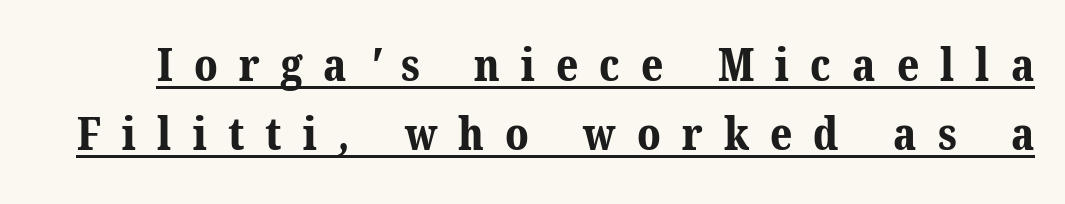
Loose tracking; the words dissolve into strings of separated letters. The space between consecutive lines is moderate. How heavy is the stroke? Heavy — this is a bold. The face used here is proportionally spaced, like ordinary book or web type. Does a line run under the words? Yes, clearly. A serif font was chosen for this passage.
